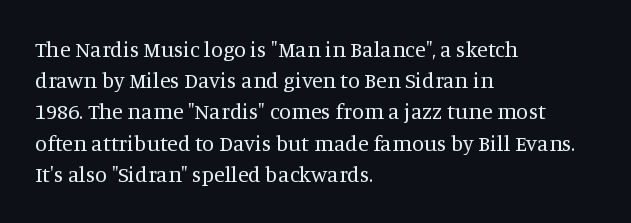
Q: Is the text bold? A: No.
Q: Is the text italic (slanted)? A: No, it is upright.
Q: Is the text underlined? A: No.
Q: How is the paragraph aligned? A: Left-aligned.
Q: Is the spacing between letters normal or unusually wide? A: Normal.
Q: Is the spacing between lines tight, normal or loose? A: Normal.
